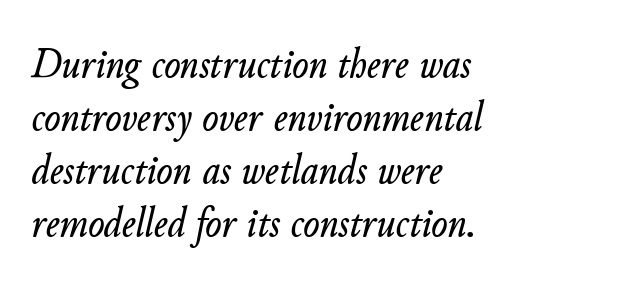
The image shows 43 px text type, italic (leaning right); set left-aligned, line spacing 1.23x, normal letter spacing, not underlined; low stroke contrast and a small x-height.
